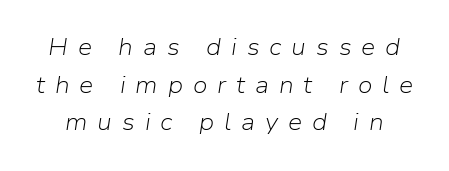
The image shows 23 px text type, italic (leaning right); set normal line spacing (1.64x), unusually wide letter spacing (+0.43 em), not underlined.
